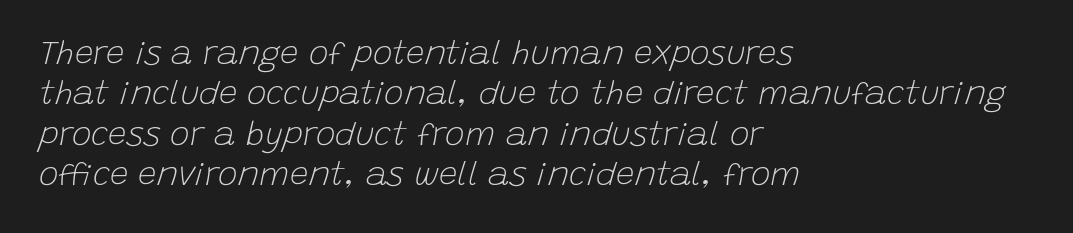
{"italic": "yes", "lean": "right", "slant_degrees": 15, "bold": "no", "weight": "light", "width": "normal", "stroke_contrast": "low", "x_height": "large", "monospaced": "no", "underline": "no", "align": "left", "line_spacing_ratio": 1.22, "letter_spacing": "normal", "letter_spacing_em": 0.0, "glyph_px": 33}
